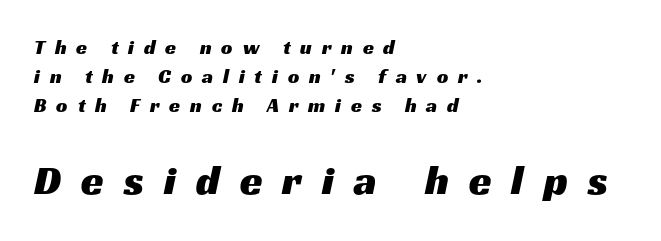
{"serif": "no", "width": "wide", "stroke_contrast": "medium", "x_height": "medium", "monospaced": "no", "underline": "no", "align": "left", "line_spacing": "normal", "line_spacing_ratio": 1.44, "letter_spacing": "wide", "letter_spacing_em": 0.49, "larger_block": "second", "size_ratio": 2.05, "glyph_px": 41}
